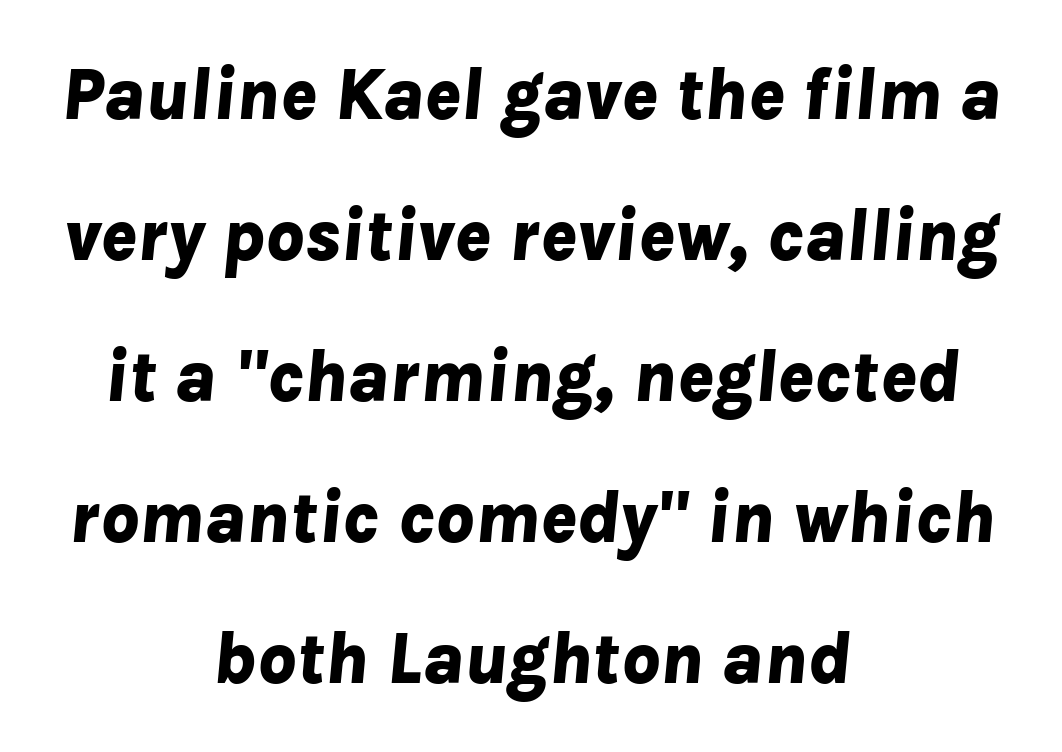
The image shows 75 px bold type, italic (leaning right); set centered, line spacing 1.88x, normal letter spacing, not underlined; low stroke contrast and a medium x-height.
